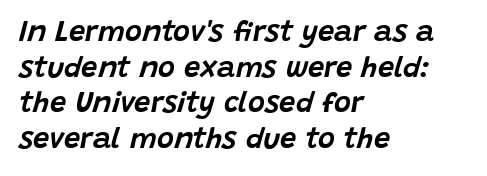
The image shows 29 px text type, italic (leaning right); set left-aligned, line spacing 1.23x, normal letter spacing, not underlined; low stroke contrast and a large x-height.
